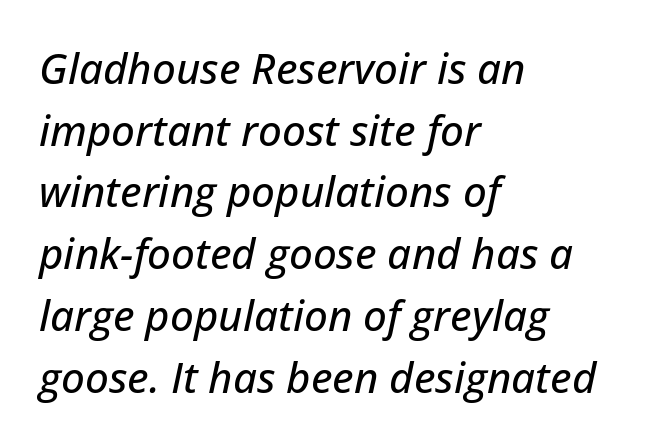
The image shows 42 px text type, italic (leaning right); set left-aligned, normal line spacing (1.47x), normal letter spacing, not underlined; low stroke contrast and a medium x-height.
